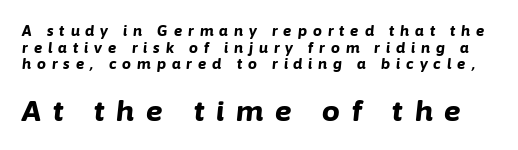
The passage shown is typed in a proportional face where columns would drift. The font's italic variant was chosen for this text. Descenders are the only things crossing below the line. Students, this is bold: see how much ink each stroke carries. In terms of letterspacing, this is a distinctly airy, spread setting. Bigger letters appear in the bottom chunk; the top chunk is reduced.
